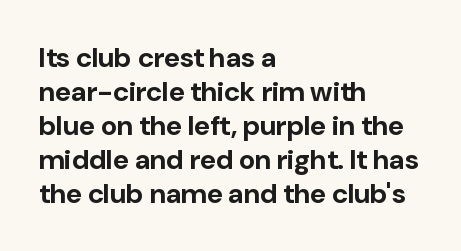
Proportional: the letters do not fall into vertical columns. The type sits square on the baseline with zero lean. Reading down the block, your eye returns to a fixed left position each line. Just letters on the line, the space beneath them empty. Nobody touched the tracking dial on this one.
